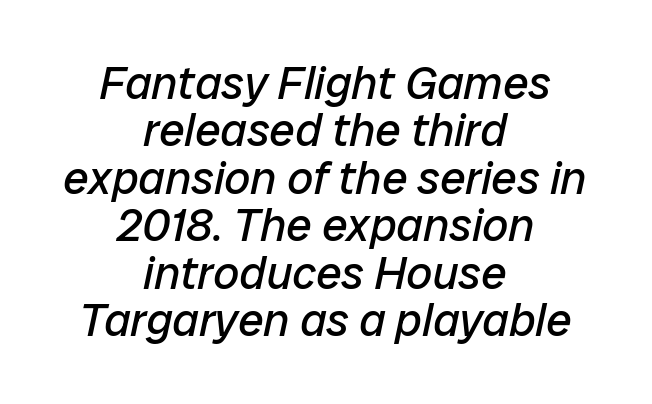
The image shows 46 px regular-weight type, italic (leaning right); set centered, tight line spacing (1.03x), normal letter spacing, not underlined; low stroke contrast and a medium x-height.
